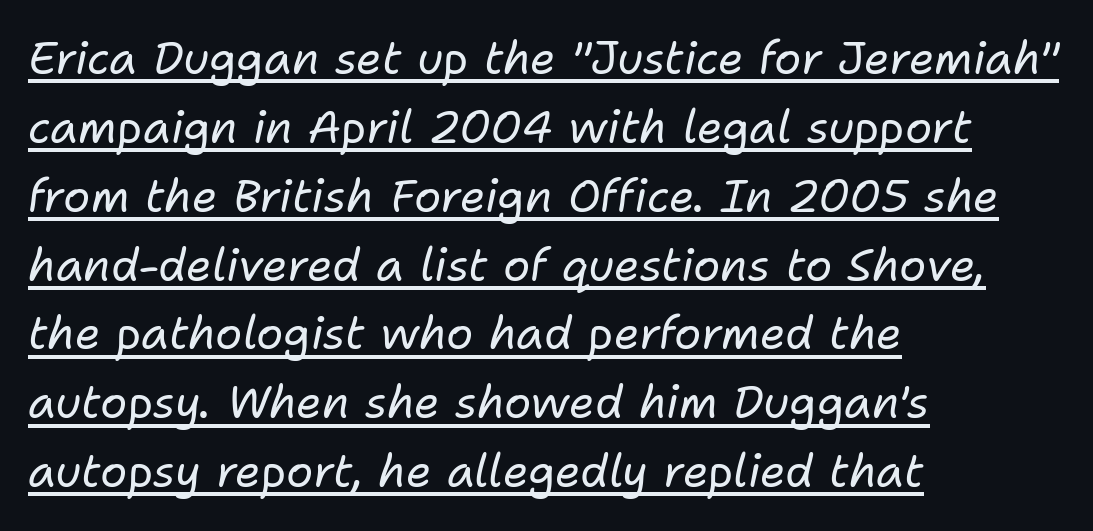
Q: Is the text bold? A: No.
Q: Is the text italic (slanted)? A: Yes, it leans right by about 11 degrees.
Q: Is the text underlined? A: Yes.
Q: How is the paragraph aligned? A: Left-aligned.
Q: Is the spacing between letters normal or unusually wide? A: Normal.
Q: Is the spacing between lines tight, normal or loose? A: Normal.
Q: Width (condensed, normal, or wide)? A: Normal.
Q: Stroke contrast? A: Low.
Q: x-height? A: Medium.
Q: Monospaced? A: No.
